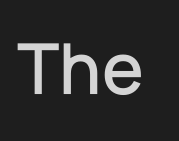
Q: Is the text italic (slanted)? A: No, it is upright.
Q: Is the typeface a serif or a sans-serif typeface? A: Sans-serif.
Q: Is the text underlined? A: No.
Q: Is the spacing between letters normal or unusually wide? A: Normal.
Q: Width (condensed, normal, or wide)? A: Normal.
Q: Stroke contrast? A: Low.
Q: x-height? A: Medium.
Q: Monospaced? A: No.
